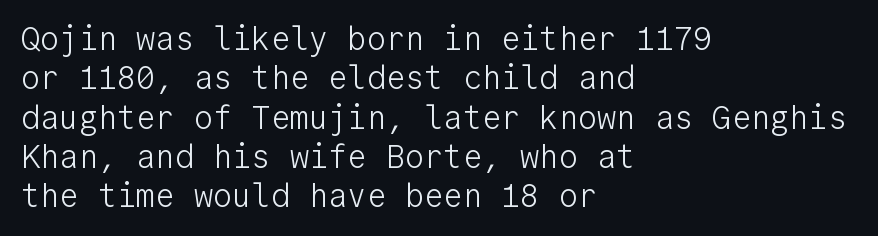
{"serif": "no", "italic": "no", "bold": "no", "weight": "light", "width": "normal", "stroke_contrast": "low", "x_height": "medium", "monospaced": "yes", "underline": "no", "align": "left", "line_spacing_ratio": 1.23, "letter_spacing": "normal", "letter_spacing_em": 0.0, "glyph_px": 32}
